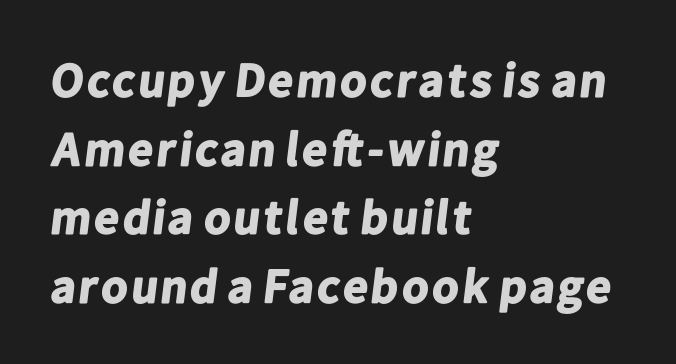
Q: Is the text bold? A: Yes.
Q: Is the typeface a serif or a sans-serif typeface? A: Sans-serif.
Q: Is the text underlined? A: No.
Q: How is the paragraph aligned? A: Left-aligned.
Q: Is the spacing between letters normal or unusually wide? A: Normal.
Q: Is the spacing between lines tight, normal or loose? A: Normal.
Q: Width (condensed, normal, or wide)? A: Normal.
Q: Stroke contrast? A: Low.
Q: x-height? A: Medium.
Q: Monospaced? A: No.
